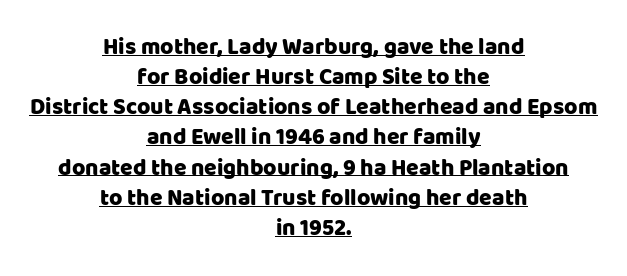
Is the block centered? Yes — each line is placed symmetrically about the middle. The typesetter has applied underlining to the passage shown. Observe the ordinary spacing: letters are neighbours, not strangers. Every character sits straight up, as roman type does. Leading: standard.
